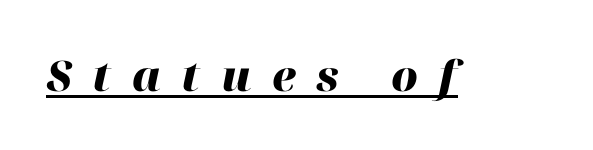
{"italic": "yes", "lean": "right", "slant_degrees": 12, "bold": "yes", "weight": "heavy", "width": "normal", "stroke_contrast": "high", "x_height": "medium", "monospaced": "no", "underline": "yes", "letter_spacing": "wide", "letter_spacing_em": 0.49, "glyph_px": 42}
